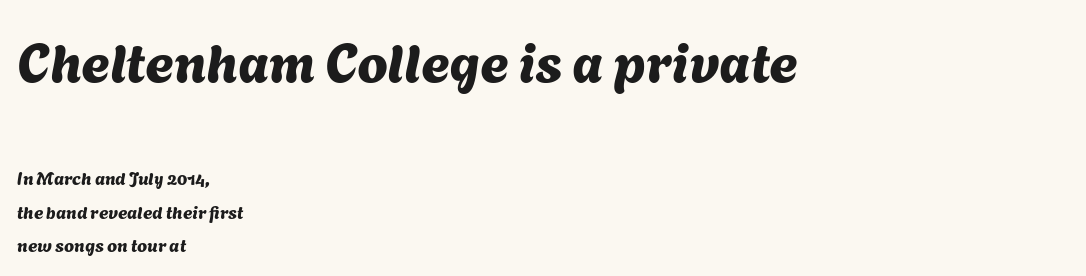
The image shows 55 px sans-serif type; set left-aligned, line spacing 1.86x, normal letter spacing, not underlined; the first (top) block is 3.06x larger; medium stroke contrast and a medium x-height.
